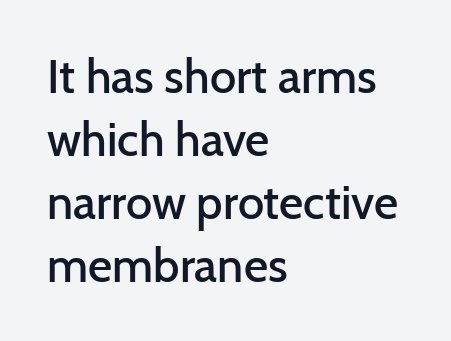
{"serif": "no", "italic": "no", "bold": "semi", "weight": "semibold", "width": "normal", "stroke_contrast": "low", "x_height": "medium", "monospaced": "no", "underline": "no", "align": "left", "line_spacing": "normal", "line_spacing_ratio": 1.34, "letter_spacing": "normal", "letter_spacing_em": 0.0, "glyph_px": 47}
